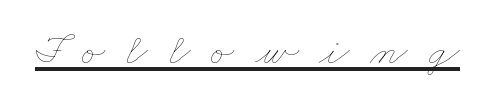
{"bold": "no", "weight": "thin", "width": "wide", "stroke_contrast": "low", "x_height": "small", "monospaced": "no", "underline": "yes", "letter_spacing": "wide", "letter_spacing_em": 0.47, "glyph_px": 44}
